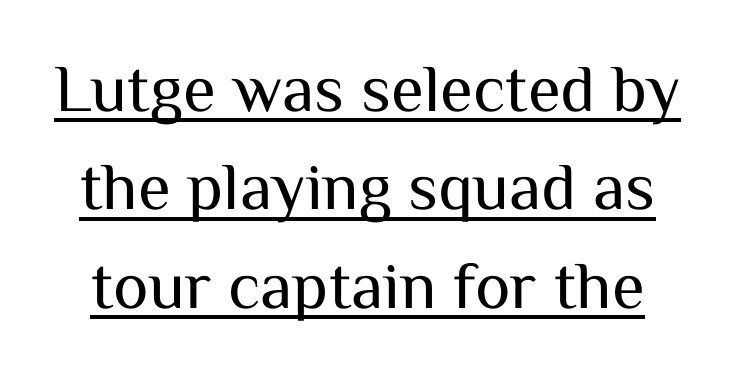
Q: Is the text bold? A: No.
Q: Is the text italic (slanted)? A: No, it is upright.
Q: Is the typeface a serif or a sans-serif typeface? A: Sans-serif.
Q: Is the text underlined? A: Yes.
Q: Is the spacing between letters normal or unusually wide? A: Normal.
Q: Is the spacing between lines tight, normal or loose? A: Normal.
Q: Width (condensed, normal, or wide)? A: Normal.
Q: Stroke contrast? A: Medium.
Q: x-height? A: Medium.
Q: Monospaced? A: No.
